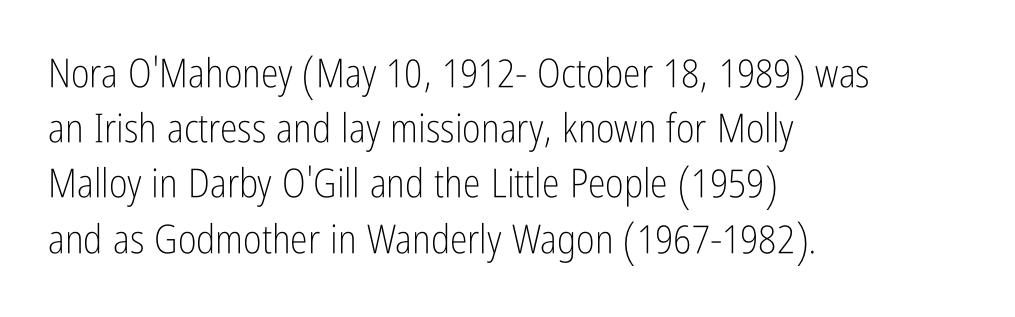
Q: Is the text bold? A: No.
Q: Is the text italic (slanted)? A: No, it is upright.
Q: Is the typeface a serif or a sans-serif typeface? A: Sans-serif.
Q: Is the text underlined? A: No.
Q: How is the paragraph aligned? A: Left-aligned.
Q: Is the spacing between letters normal or unusually wide? A: Normal.
Q: Is the spacing between lines tight, normal or loose? A: Normal.
Q: Width (condensed, normal, or wide)? A: Condensed.
Q: Stroke contrast? A: Low.
Q: x-height? A: Medium.
Q: Monospaced? A: No.
